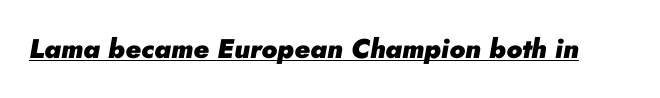
Heavy-handed strokes throughout: this text is bold. It's the slanting kind of type. This sample uses plain, unmodified letter spacing. This is underlined copy, the kind a proofreader might mark for attention.
